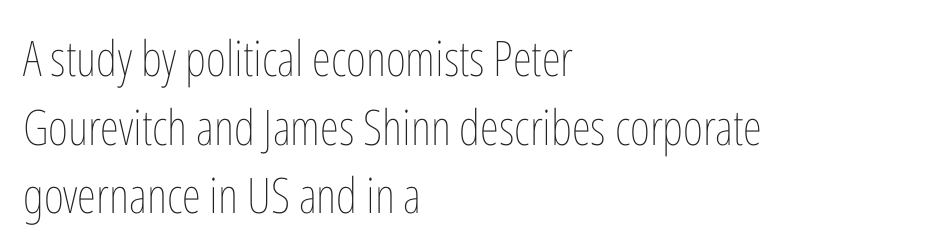
When letters stand straight like this, we call the style roman or upright. The rendering uses a moderate line-height, typical for paragraphs. You could call the tracking neutral — neither tight nor loose. Weight: regular or lighter.
